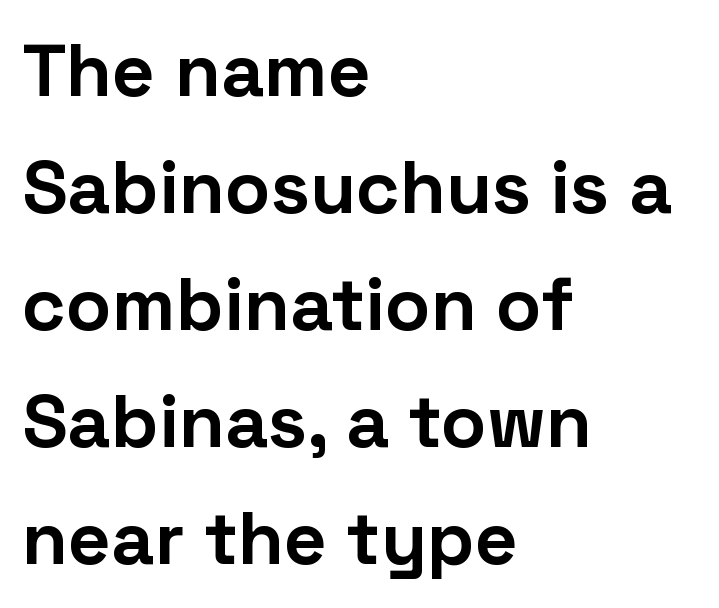
{"serif": "no", "italic": "no", "bold": "yes", "weight": "bold", "width": "normal", "stroke_contrast": "low", "x_height": "medium", "monospaced": "no", "underline": "no", "align": "left", "line_spacing": "normal", "line_spacing_ratio": 1.56, "letter_spacing": "normal", "letter_spacing_em": 0.0, "glyph_px": 75}
